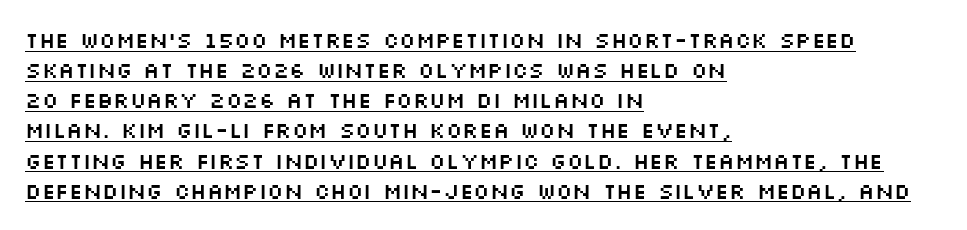
The image shows 22 px text type, upright; set left-aligned, normal line spacing (1.37x), normal letter spacing, underlined.
